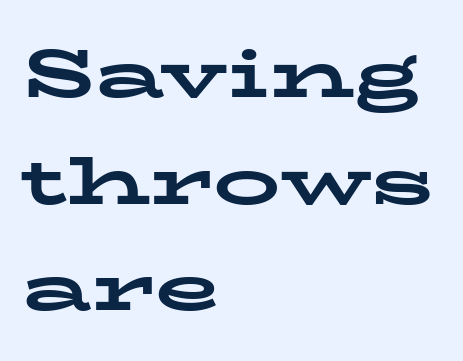
The image shows 67 px bold, wide serif type, upright; set left-aligned, normal line spacing (1.59x), normal letter spacing, not underlined; low stroke contrast and a medium x-height.
